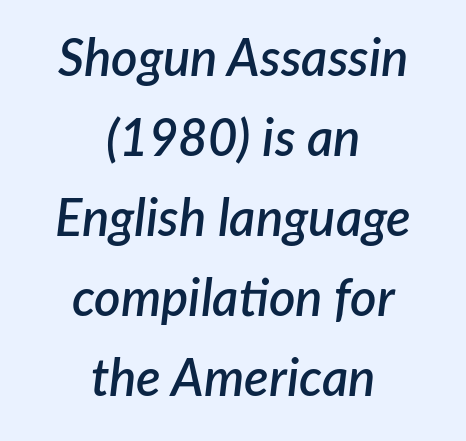
Q: Is the text bold? A: Semi-bold.
Q: Is the text italic (slanted)? A: Yes, it leans right by about 7 degrees.
Q: Is the text underlined? A: No.
Q: How is the paragraph aligned? A: Centered.
Q: Is the spacing between letters normal or unusually wide? A: Normal.
Q: Is the spacing between lines tight, normal or loose? A: Normal.
Q: Width (condensed, normal, or wide)? A: Normal.
Q: Stroke contrast? A: Low.
Q: x-height? A: Medium.
Q: Monospaced? A: No.
